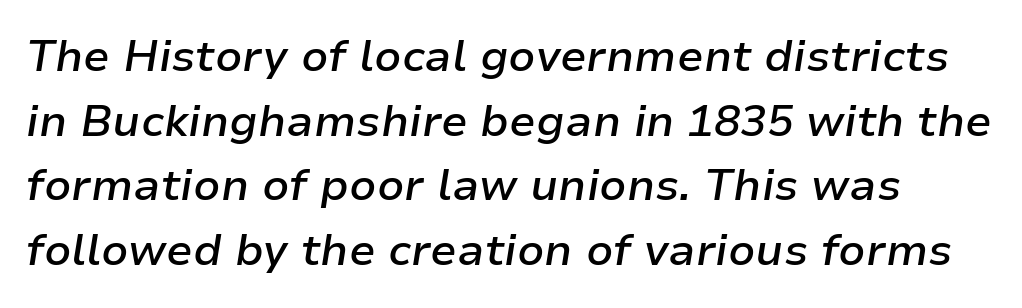
{"italic": "yes", "lean": "right", "slant_degrees": 9, "bold": "semi", "weight": "semibold", "width": "normal", "stroke_contrast": "low", "x_height": "medium", "monospaced": "no", "underline": "no", "line_spacing": "normal", "line_spacing_ratio": 1.47, "letter_spacing": "normal", "letter_spacing_em": 0.0, "glyph_px": 44}
